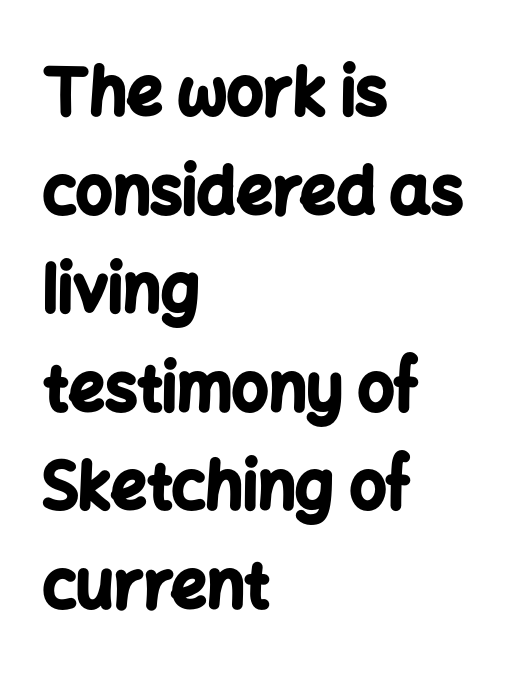
{"serif": "no", "italic": "no", "bold": "yes", "weight": "bold", "width": "normal", "stroke_contrast": "low", "x_height": "medium", "monospaced": "no", "underline": "no", "align": "left", "line_spacing": "normal", "line_spacing_ratio": 1.54, "letter_spacing": "normal", "letter_spacing_em": 0.0, "glyph_px": 64}
